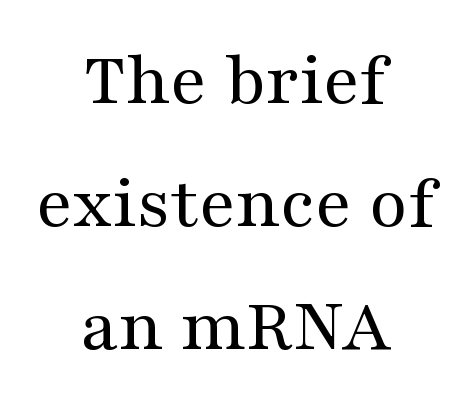
The image shows 78 px regular-weight, wide serif type, upright; set centered, normal line spacing (1.58x), normal letter spacing, not underlined; medium stroke contrast and a medium x-height.
